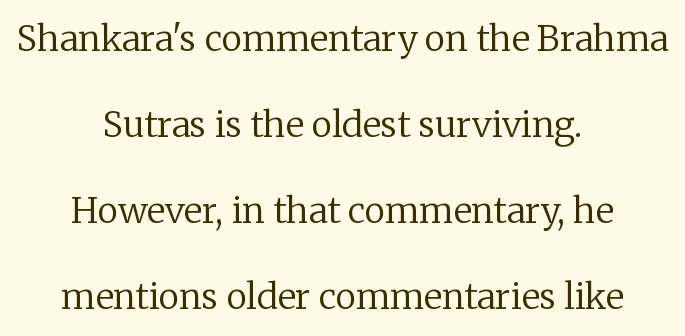
{"serif": "yes", "italic": "no", "bold": "no", "weight": "regular", "width": "normal", "stroke_contrast": "low", "x_height": "medium", "monospaced": "no", "underline": "no", "align": "center", "line_spacing": "loose", "line_spacing_ratio": 2.46, "letter_spacing": "normal", "letter_spacing_em": 0.0, "glyph_px": 35}
